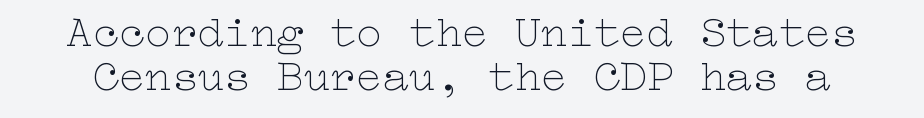
{"italic": "no", "bold": "no", "weight": "thin", "width": "wide", "stroke_contrast": "low", "x_height": "medium", "underline": "no", "line_spacing": "tight", "line_spacing_ratio": 0.99, "letter_spacing": "normal", "letter_spacing_em": 0.0, "glyph_px": 44}
